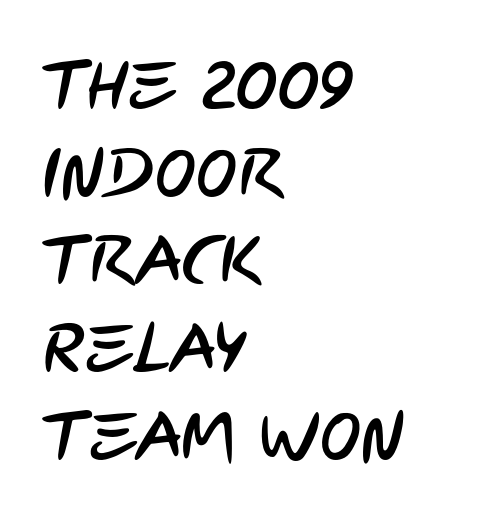
The image shows 69 px condensed sans-serif type; set left-aligned, normal line spacing (1.27x), normal letter spacing, not underlined; low stroke contrast and a large x-height.
